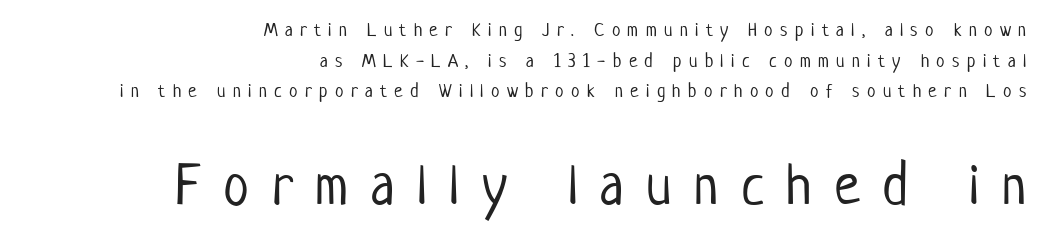
Q: Is the text bold? A: No.
Q: Is the text italic (slanted)? A: No, it is upright.
Q: Is the typeface a serif or a sans-serif typeface? A: Sans-serif.
Q: Is the text underlined? A: No.
Q: How is the paragraph aligned? A: Right-aligned.
Q: Is the spacing between letters normal or unusually wide? A: Unusually wide.
Q: Is the spacing between lines tight, normal or loose? A: Normal.
Q: Which block of text is set in a larger size, the first (top) or the second (bottom)? A: The second (bottom) one.
Q: Width (condensed, normal, or wide)? A: Condensed.
Q: Stroke contrast? A: Low.
Q: x-height? A: Medium.
Q: Monospaced? A: No.
